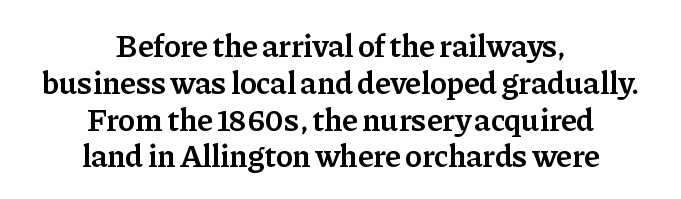
Q: Is the text bold? A: Semi-bold.
Q: Is the text italic (slanted)? A: No, it is upright.
Q: Is the typeface a serif or a sans-serif typeface? A: Serif.
Q: Is the text underlined? A: No.
Q: How is the paragraph aligned? A: Centered.
Q: Is the spacing between letters normal or unusually wide? A: Normal.
Q: Is the spacing between lines tight, normal or loose? A: Tight.
Q: Width (condensed, normal, or wide)? A: Normal.
Q: Stroke contrast? A: Low.
Q: x-height? A: Medium.
Q: Monospaced? A: No.
